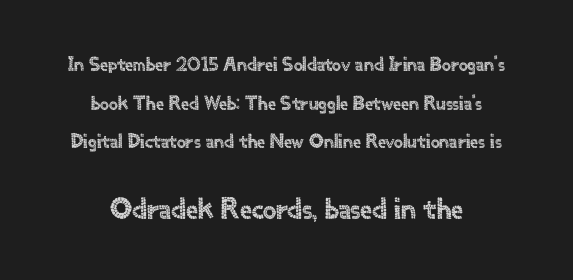
{"serif": "no", "italic": "no", "width": "normal", "x_height": "small", "monospaced": "no", "underline": "no", "align": "center", "line_spacing": "loose", "line_spacing_ratio": 1.93, "letter_spacing": "normal", "letter_spacing_em": 0.0, "larger_block": "second", "size_ratio": 1.5, "glyph_px": 30}
